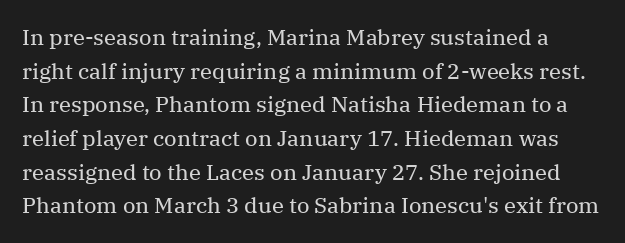
The image shows 22 px text type, upright; set normal line spacing (1.53x), normal letter spacing, not underlined.
